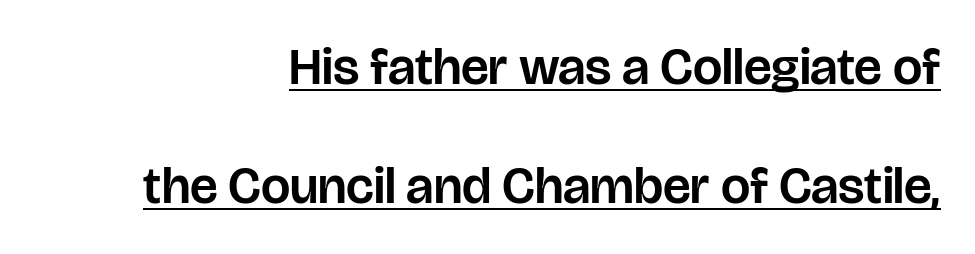
{"serif": "no", "italic": "no", "width": "normal", "stroke_contrast": "low", "x_height": "large", "monospaced": "no", "underline": "yes", "align": "right", "line_spacing": "loose", "line_spacing_ratio": 2.29, "letter_spacing": "normal", "letter_spacing_em": 0.0, "glyph_px": 52}
